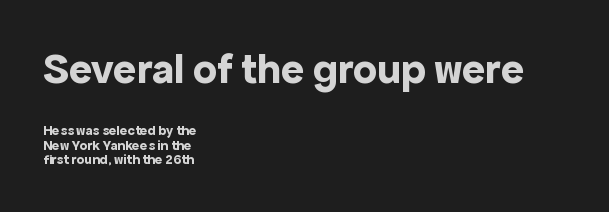
Size hierarchy here favors the leading block over the trailing one. Each line starts at the same left margin while the right side varies. These lines are rendered in a variable-pitch font. Bare-footed words on every line. A full-strength bold gives these letters their thick strokes.
